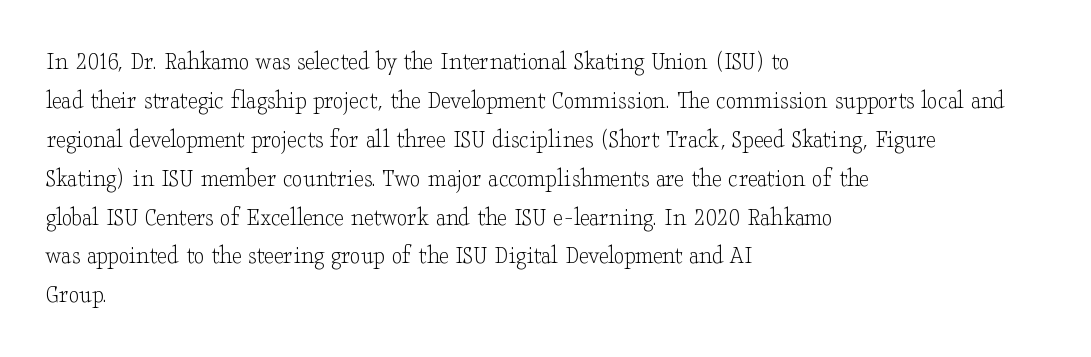
Q: Is the text bold? A: No.
Q: Is the text italic (slanted)? A: No, it is upright.
Q: Is the text underlined? A: No.
Q: How is the paragraph aligned? A: Left-aligned.
Q: Is the spacing between letters normal or unusually wide? A: Normal.
Q: Is the spacing between lines tight, normal or loose? A: Normal.
